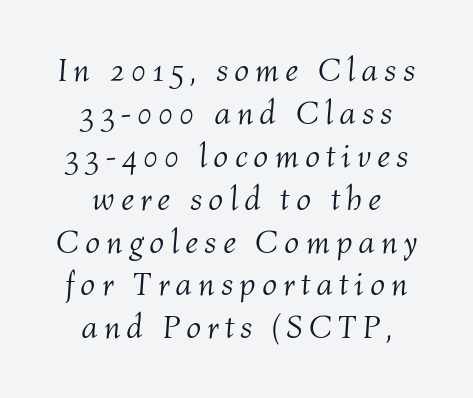
The string is rendered with underlining switched off. The passage shown is typed in a proportional face where columns would drift. Alignment: centered. The typography opts for an oblique posture over an upright one. This sample keeps an unexceptional amount of space between lines.
